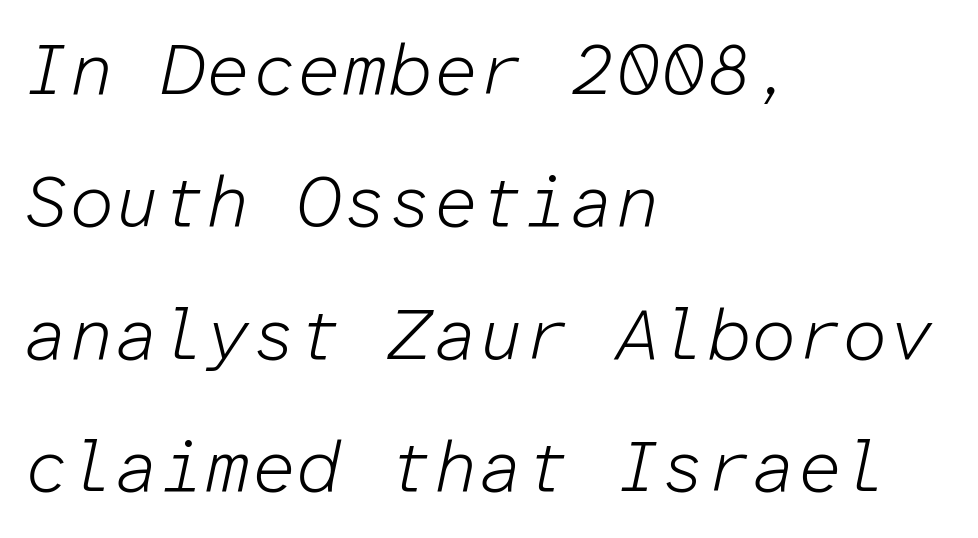
{"italic": "yes", "lean": "right", "slant_degrees": 12, "bold": "no", "weight": "light", "width": "normal", "stroke_contrast": "low", "x_height": "medium", "monospaced": "yes", "underline": "no", "align": "left", "line_spacing_ratio": 1.84, "letter_spacing": "normal", "letter_spacing_em": 0.0, "glyph_px": 72}
